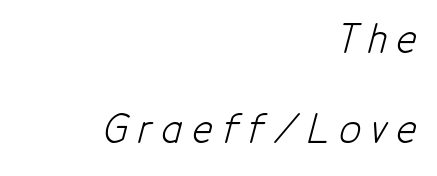
{"serif": "no", "bold": "no", "weight": "light", "width": "condensed", "stroke_contrast": "low", "x_height": "medium", "monospaced": "no", "underline": "no", "align": "right", "line_spacing": "loose", "line_spacing_ratio": 2.37, "letter_spacing": "wide", "letter_spacing_em": 0.26, "glyph_px": 38}
